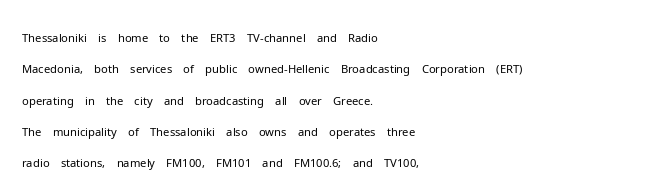
Q: Is the text bold? A: No.
Q: Is the text italic (slanted)? A: No, it is upright.
Q: Is the text underlined? A: No.
Q: How is the paragraph aligned? A: Left-aligned.
Q: Is the spacing between letters normal or unusually wide? A: Normal.
Q: Is the spacing between lines tight, normal or loose? A: Normal.
